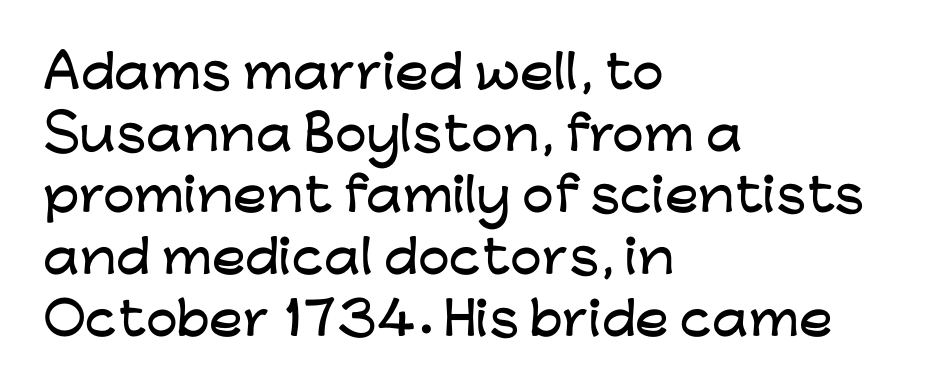
{"serif": "no", "italic": "no", "width": "wide", "stroke_contrast": "low", "x_height": "medium", "monospaced": "no", "underline": "no", "align": "left", "line_spacing": "normal", "line_spacing_ratio": 1.37, "letter_spacing": "normal", "letter_spacing_em": 0.0, "glyph_px": 45}
